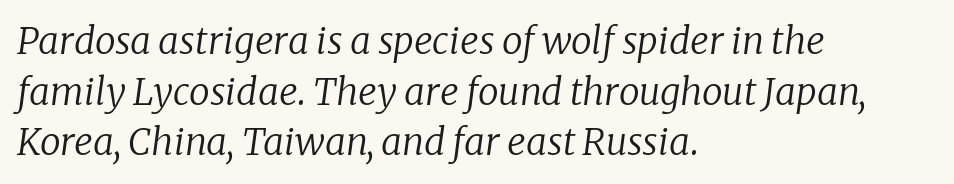
The image shows 37 px regular-weight serif type, italic (leaning right); set left-aligned, normal line spacing (1.37x), normal letter spacing, not underlined; low stroke contrast and a medium x-height.
